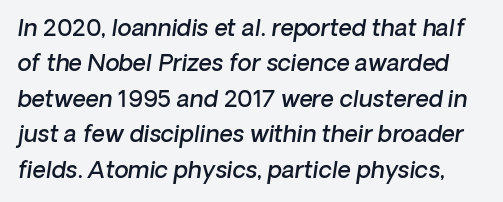
How heavy is the stroke? Medium-heavy — a semibold, shy of bold. Students, observe: this is what conventionally led text looks like. Observe the ordinary spacing: letters are neighbours, not strangers. The zone under the glyphs is completely vacant.
